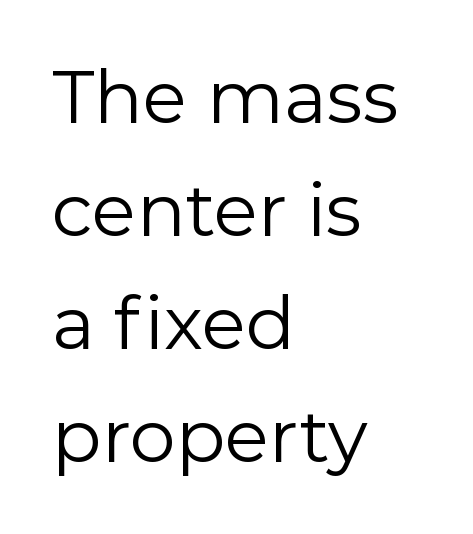
Q: Is the text bold? A: No.
Q: Is the text italic (slanted)? A: No, it is upright.
Q: Is the typeface a serif or a sans-serif typeface? A: Sans-serif.
Q: Is the text underlined? A: No.
Q: How is the paragraph aligned? A: Left-aligned.
Q: Is the spacing between letters normal or unusually wide? A: Normal.
Q: Is the spacing between lines tight, normal or loose? A: Normal.
Q: Width (condensed, normal, or wide)? A: Normal.
Q: x-height? A: Medium.
Q: Monospaced? A: No.
